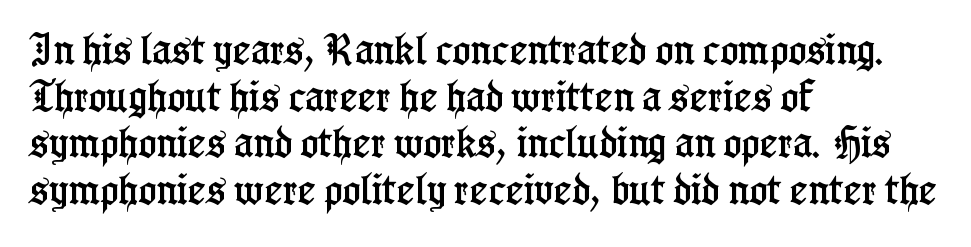
The image shows 34 px condensed serif type, upright; set left-aligned, normal line spacing (1.37x), normal letter spacing, not underlined; low stroke contrast and a medium x-height.
